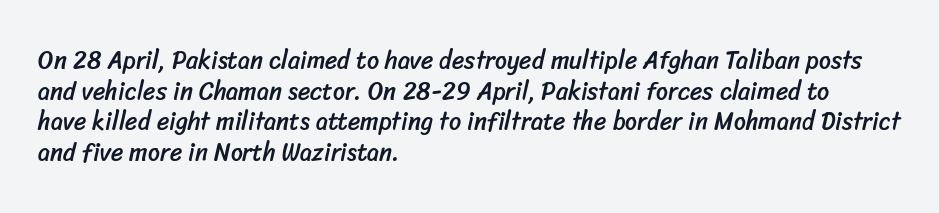
The image shows 24 px text type; set left-aligned, normal line spacing (1.28x), normal letter spacing, not underlined.
